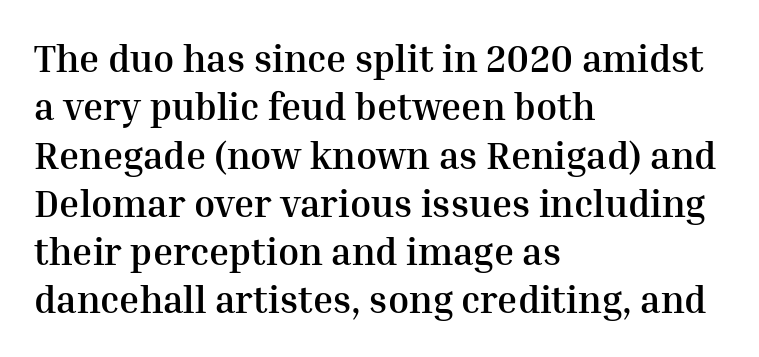
The image shows 38 px semibold serif type, upright; set left-aligned, normal line spacing (1.27x), normal letter spacing, not underlined; medium stroke contrast and a medium x-height.
